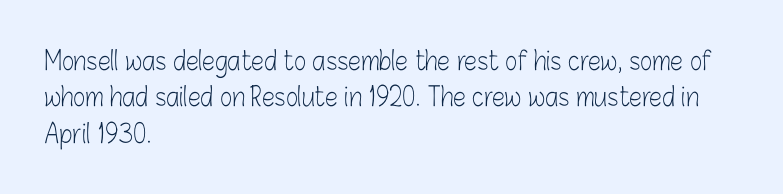
Q: Is the text bold? A: No.
Q: Is the text italic (slanted)? A: No, it is upright.
Q: Is the text underlined? A: No.
Q: How is the paragraph aligned? A: Left-aligned.
Q: Is the spacing between letters normal or unusually wide? A: Normal.
Q: Is the spacing between lines tight, normal or loose? A: Normal.
